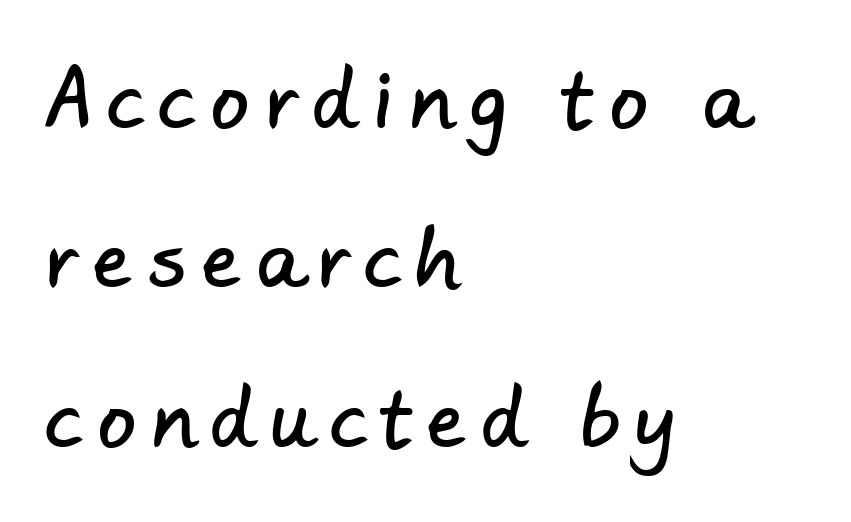
Letters rest on an invisible, unmarked baseline. The lines are spread far apart with generous leading. Proportional: the letters do not fall into vertical columns. You can tell from the bare stems that sans-serif type was used. The passage shown has open, widely tracked lettering throughout. Teacher's note: observe the even left margin — that is flush-left alignment.
